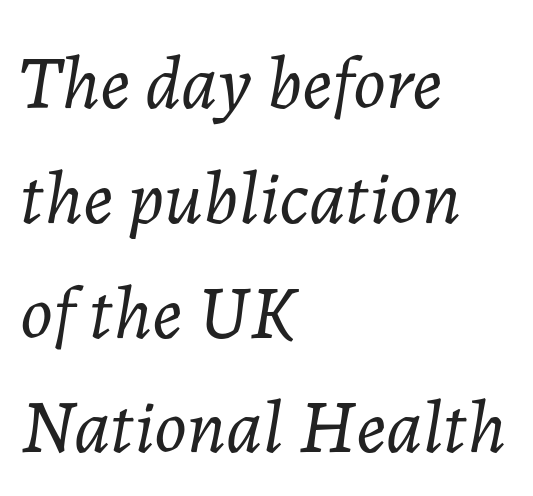
{"italic": "yes", "lean": "right", "slant_degrees": 7, "bold": "no", "weight": "light", "width": "normal", "stroke_contrast": "low", "x_height": "medium", "monospaced": "no", "underline": "no", "align": "left", "line_spacing": "normal", "line_spacing_ratio": 1.51, "letter_spacing": "normal", "letter_spacing_em": 0.0, "glyph_px": 76}
